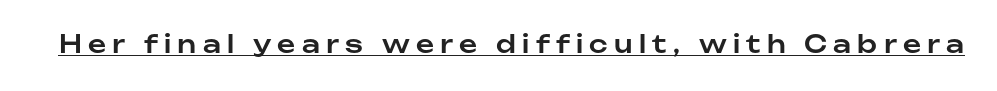
The image shows 25 px text type, upright; set unusually wide letter spacing (+0.25 em), underlined.
